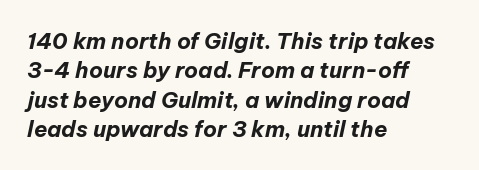
{"italic": "yes", "lean": "right", "slant_degrees": 12, "bold": "yes", "underline": "no", "align": "left", "line_spacing": "normal", "line_spacing_ratio": 1.33, "letter_spacing": "normal", "letter_spacing_em": 0.0, "glyph_px": 22}
